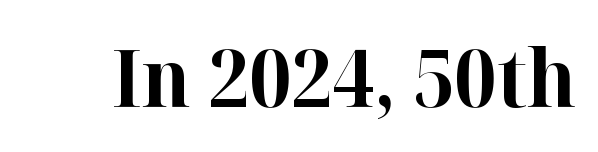
The image shows 80 px bold serif type, upright; set normal letter spacing, not underlined; high stroke contrast and a medium x-height.
